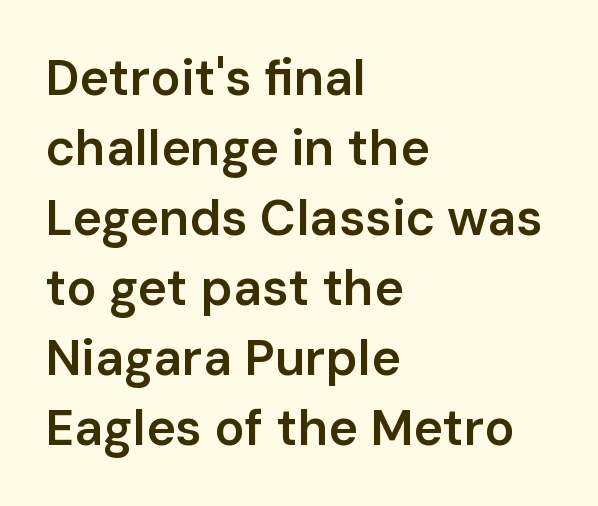
Q: Is the text bold? A: Semi-bold.
Q: Is the text italic (slanted)? A: No, it is upright.
Q: Is the typeface a serif or a sans-serif typeface? A: Sans-serif.
Q: Is the text underlined? A: No.
Q: How is the paragraph aligned? A: Left-aligned.
Q: Is the spacing between letters normal or unusually wide? A: Normal.
Q: Is the spacing between lines tight, normal or loose? A: Normal.
Q: Width (condensed, normal, or wide)? A: Normal.
Q: Stroke contrast? A: Low.
Q: x-height? A: Medium.
Q: Monospaced? A: No.
